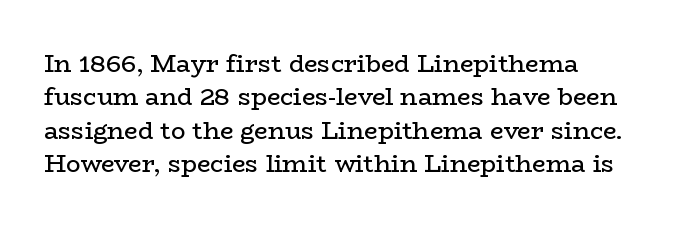
Q: Is the text bold? A: No.
Q: Is the text italic (slanted)? A: No, it is upright.
Q: Is the text underlined? A: No.
Q: How is the paragraph aligned? A: Left-aligned.
Q: Is the spacing between letters normal or unusually wide? A: Normal.
Q: Is the spacing between lines tight, normal or loose? A: Normal.
